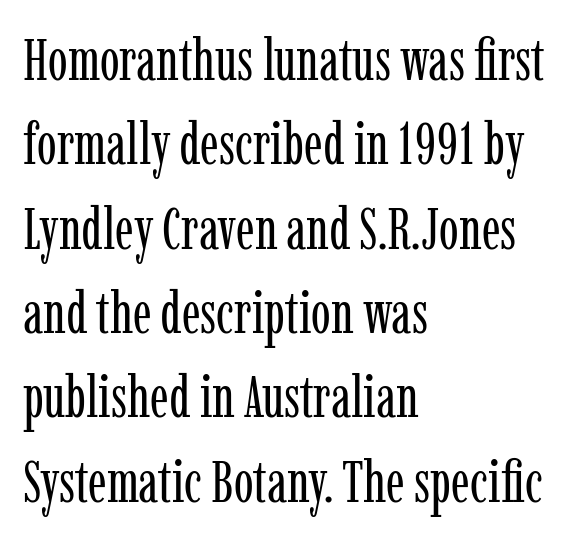
The image shows 59 px regular-weight, condensed serif type, upright; set left-aligned, normal line spacing (1.43x), normal letter spacing, not underlined; low stroke contrast and a medium x-height.
